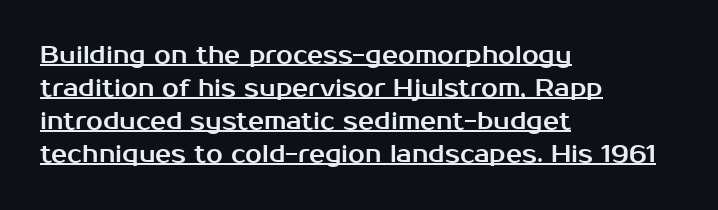
The image shows 24 px text type, upright; set left-aligned, normal line spacing (1.37x), normal letter spacing, underlined.
